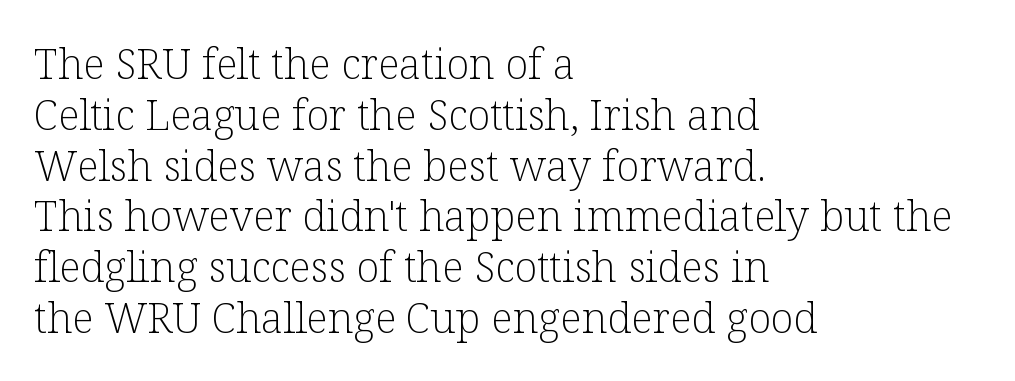
Q: Is the text bold? A: No.
Q: Is the text italic (slanted)? A: No, it is upright.
Q: Is the typeface a serif or a sans-serif typeface? A: Serif.
Q: Is the text underlined? A: No.
Q: How is the paragraph aligned? A: Left-aligned.
Q: Is the spacing between letters normal or unusually wide? A: Normal.
Q: Width (condensed, normal, or wide)? A: Normal.
Q: Stroke contrast? A: Low.
Q: x-height? A: Medium.
Q: Monospaced? A: No.
